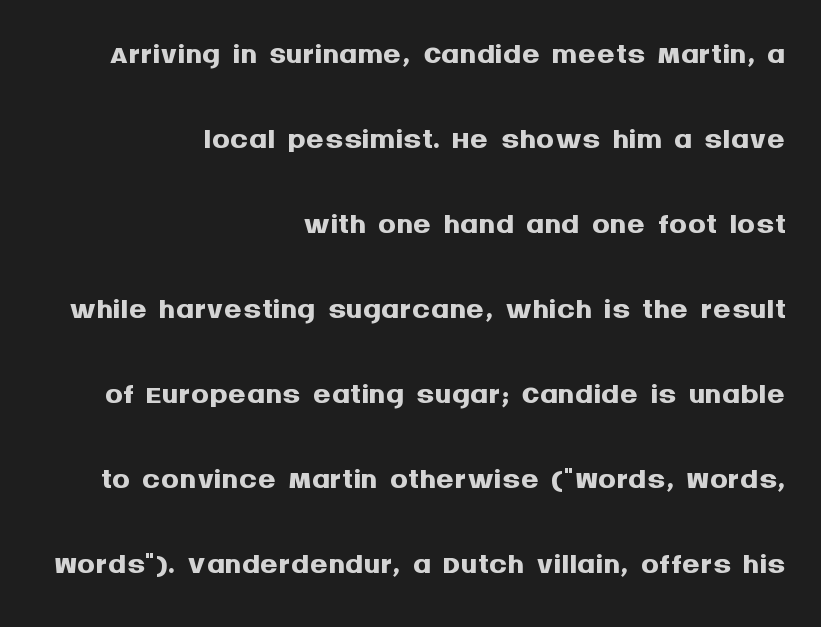
Q: Is the text bold? A: Yes.
Q: Is the text italic (slanted)? A: No, it is upright.
Q: Is the typeface a serif or a sans-serif typeface? A: Sans-serif.
Q: Is the text underlined? A: No.
Q: How is the paragraph aligned? A: Right-aligned.
Q: Is the spacing between letters normal or unusually wide? A: Normal.
Q: Width (condensed, normal, or wide)? A: Normal.
Q: Stroke contrast? A: Medium.
Q: x-height? A: Large.
Q: Monospaced? A: No.
